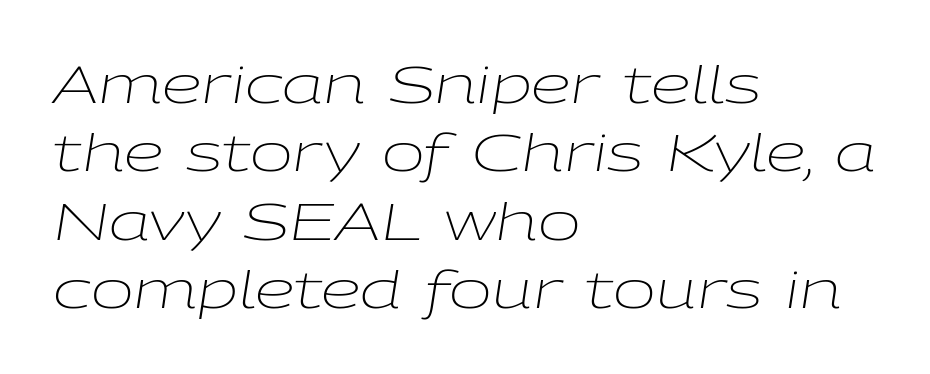
The strokes are not fattened; the text isn't bold. Students, note that the glyphs here touch the page at normal intervals. If you drew a ruler down the left edge, every line would touch it. Leading: standard. Just letters on the line, the space beneath them empty. The passage shown is typed in a proportional face where columns would drift.
